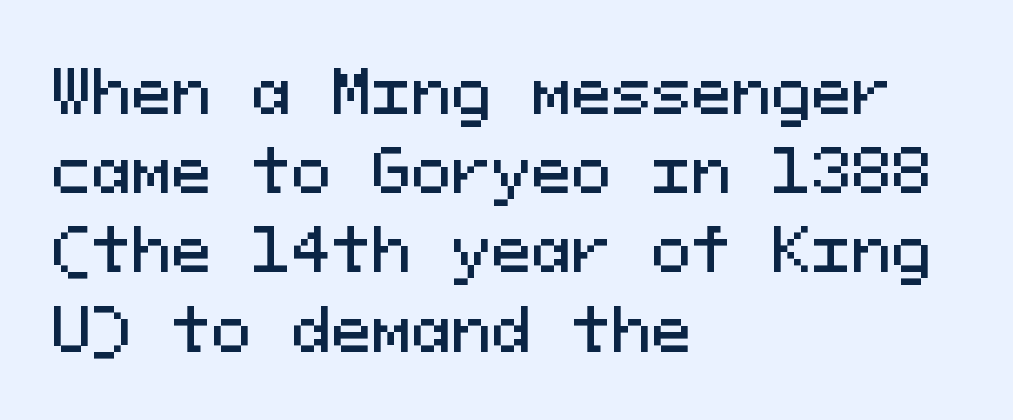
Q: Is the text italic (slanted)? A: No, it is upright.
Q: Is the typeface a serif or a sans-serif typeface? A: Sans-serif.
Q: Is the text underlined? A: No.
Q: How is the paragraph aligned? A: Left-aligned.
Q: Is the spacing between letters normal or unusually wide? A: Normal.
Q: Is the spacing between lines tight, normal or loose? A: Normal.
Q: Width (condensed, normal, or wide)? A: Normal.
Q: Stroke contrast? A: Medium.
Q: x-height? A: Medium.
Q: Monospaced? A: Yes.
